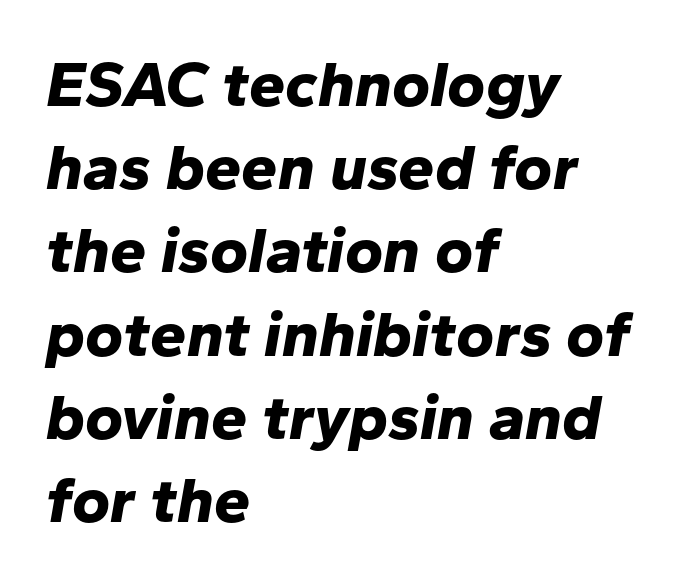
{"italic": "yes", "lean": "right", "slant_degrees": 10, "bold": "yes", "weight": "bold", "width": "normal", "stroke_contrast": "low", "x_height": "medium", "monospaced": "no", "underline": "no", "align": "left", "line_spacing": "normal", "line_spacing_ratio": 1.28, "letter_spacing": "normal", "letter_spacing_em": 0.0, "glyph_px": 65}
